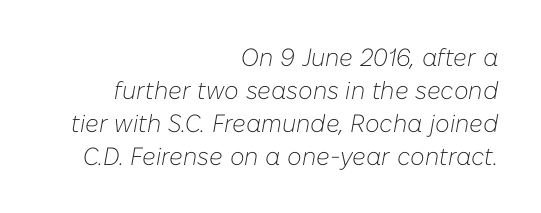
The image shows 25 px text type, italic (leaning right); set right-aligned, normal line spacing (1.32x), normal letter spacing, not underlined.
